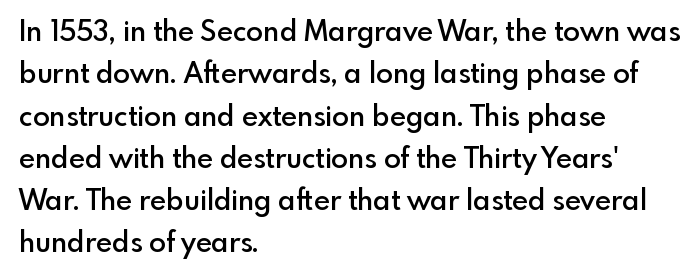
The image shows 28 px semibold sans-serif type, upright; set left-aligned, normal line spacing (1.51x), normal letter spacing, not underlined; a small x-height.
